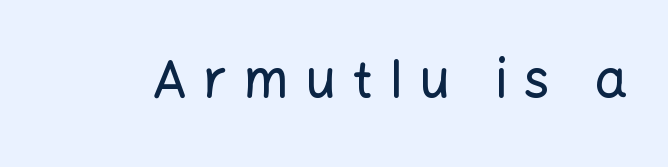
The image shows 52 px sans-serif type, upright; set unusually wide letter spacing (+0.32 em), not underlined; low stroke contrast and a medium x-height.
